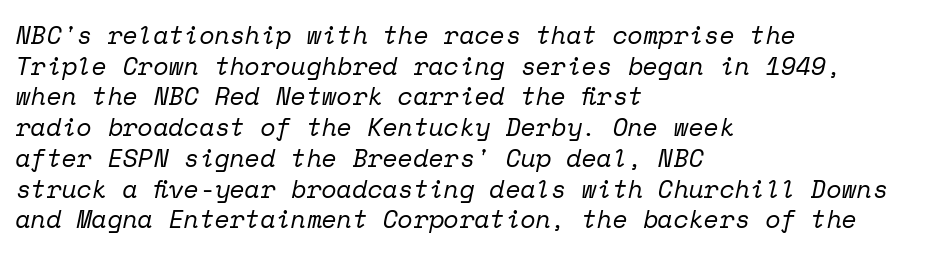
The image shows 25 px text type, italic (leaning right); set left-aligned, line spacing 1.23x, normal letter spacing, not underlined.
